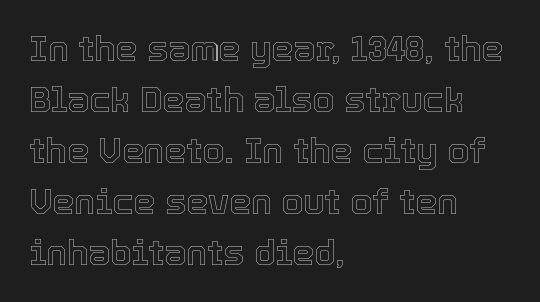
The image shows 35 px text type, upright; set left-aligned, normal line spacing (1.46x), normal letter spacing, not underlined; a medium x-height.
